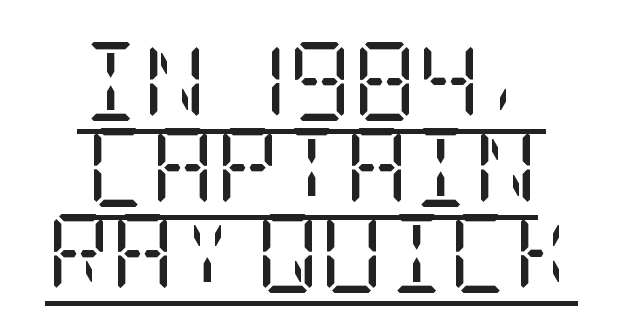
Regarding serifs, this sample has them. The lines are packed closely together with very little leading. Summary of weight: not heavy and not bold. The glyphs are accompanied by a horizontal stroke just below them. Characters remain perfectly vertical along every line.
